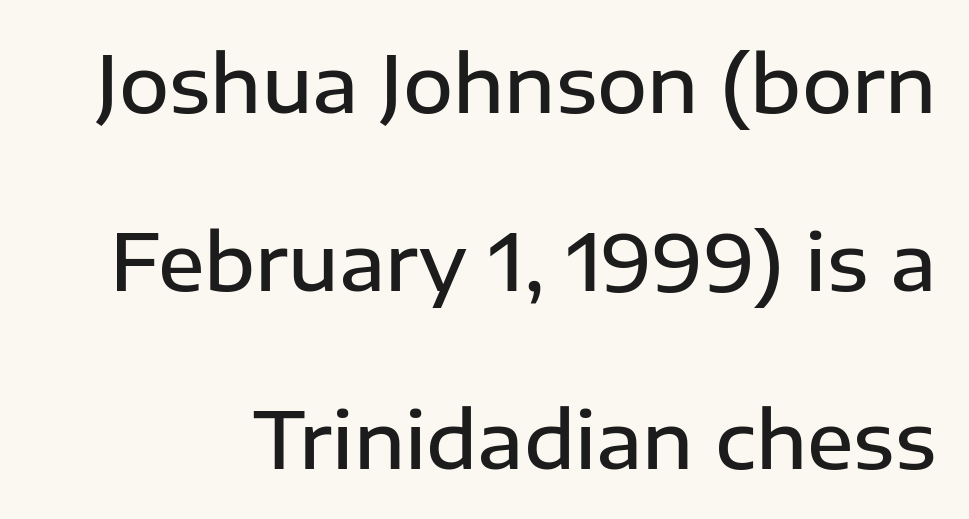
Ascenders rise straight up at ninety degrees. The face used here is proportionally spaced, like ordinary book or web type. Does extra space separate the letters? No, they use regular spacing. What kind of face is this? One without serifs — a sans. Quick note: interline space is abundant. Heft: intermediate — a semibold.
